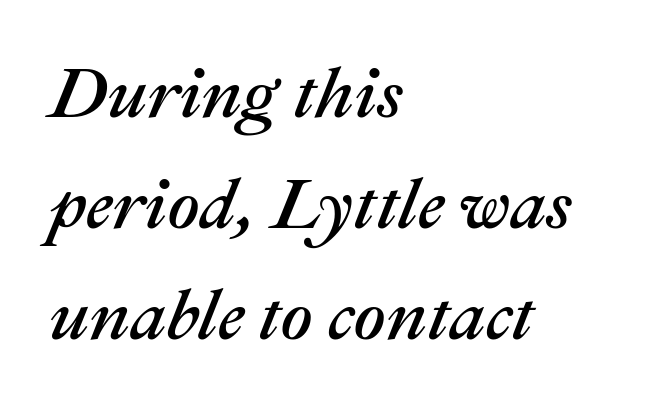
The image shows 71 px text type, italic (leaning right); set left-aligned, normal line spacing (1.56x), normal letter spacing, not underlined; medium stroke contrast and a medium x-height.
